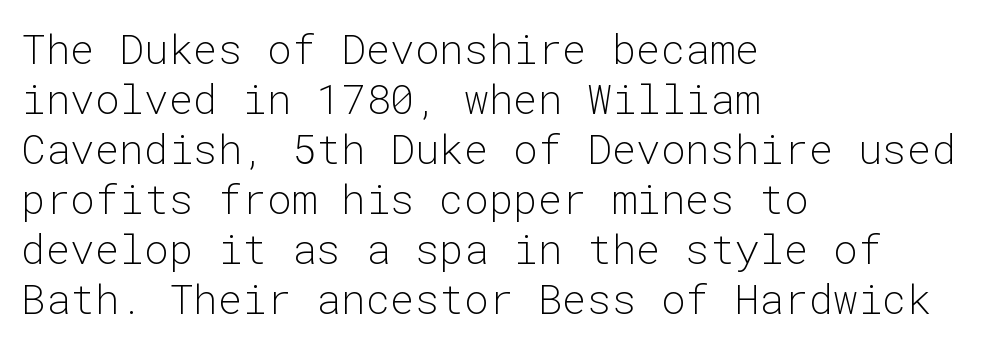
The image shows 41 px light sans-serif type, upright, monospaced; set left-aligned, line spacing 1.22x, normal letter spacing, not underlined; low stroke contrast and a medium x-height.
